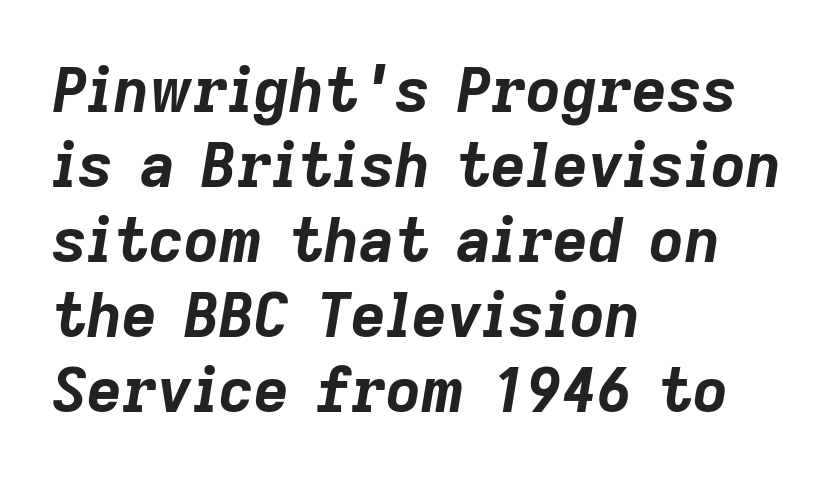
Q: Is the text bold? A: Yes.
Q: Is the text italic (slanted)? A: Yes, it leans right by about 9 degrees.
Q: Is the text underlined? A: No.
Q: How is the paragraph aligned? A: Left-aligned.
Q: Is the spacing between letters normal or unusually wide? A: Normal.
Q: Width (condensed, normal, or wide)? A: Normal.
Q: Stroke contrast? A: Low.
Q: x-height? A: Medium.
Q: Monospaced? A: No.
